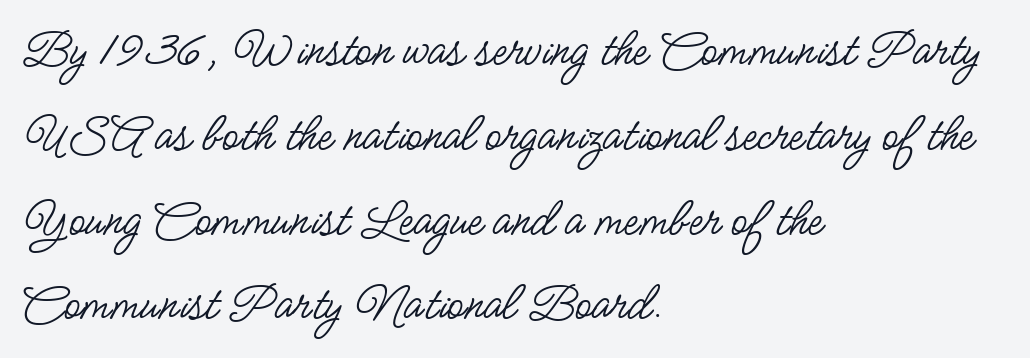
Q: Is the text bold? A: No.
Q: Is the text italic (slanted)? A: Yes.
Q: Is the typeface a serif or a sans-serif typeface? A: Sans-serif.
Q: Is the text underlined? A: No.
Q: How is the paragraph aligned? A: Left-aligned.
Q: Is the spacing between letters normal or unusually wide? A: Normal.
Q: Is the spacing between lines tight, normal or loose? A: Normal.
Q: Width (condensed, normal, or wide)? A: Condensed.
Q: Stroke contrast? A: Low.
Q: x-height? A: Small.
Q: Monospaced? A: No.
